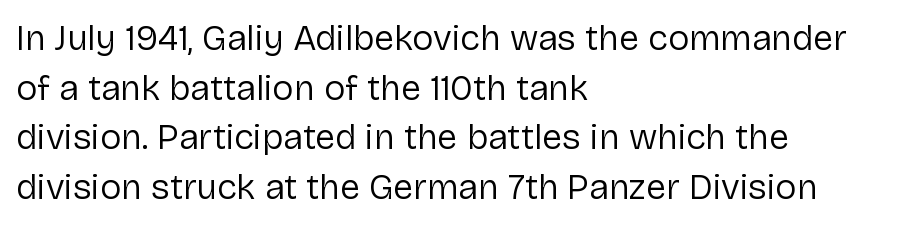
The image shows 36 px regular-weight sans-serif type, upright; set left-aligned, normal line spacing (1.38x), normal letter spacing, not underlined; low stroke contrast and a medium x-height.
